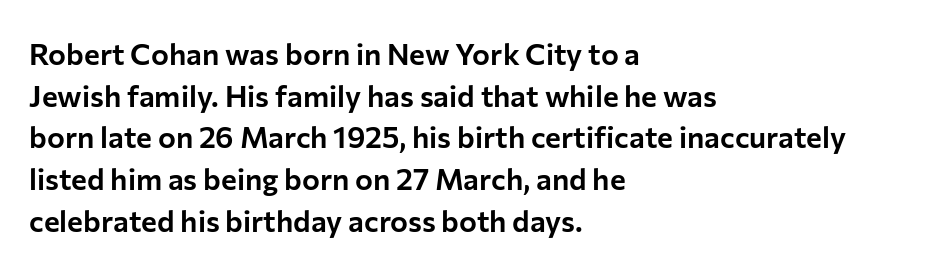
Q: Is the text italic (slanted)? A: No, it is upright.
Q: Is the typeface a serif or a sans-serif typeface? A: Sans-serif.
Q: Is the text underlined? A: No.
Q: How is the paragraph aligned? A: Left-aligned.
Q: Is the spacing between letters normal or unusually wide? A: Normal.
Q: Is the spacing between lines tight, normal or loose? A: Normal.
Q: Width (condensed, normal, or wide)? A: Normal.
Q: Stroke contrast? A: Low.
Q: x-height? A: Medium.
Q: Monospaced? A: No.
